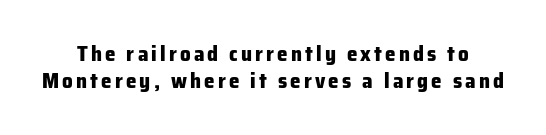
The vertical gap from one line to the next is medium. No italicization has been applied; the sample stays upright. Clear beneath every line of the passage. You'd pick this weight for a headline — it's a proper bold.
